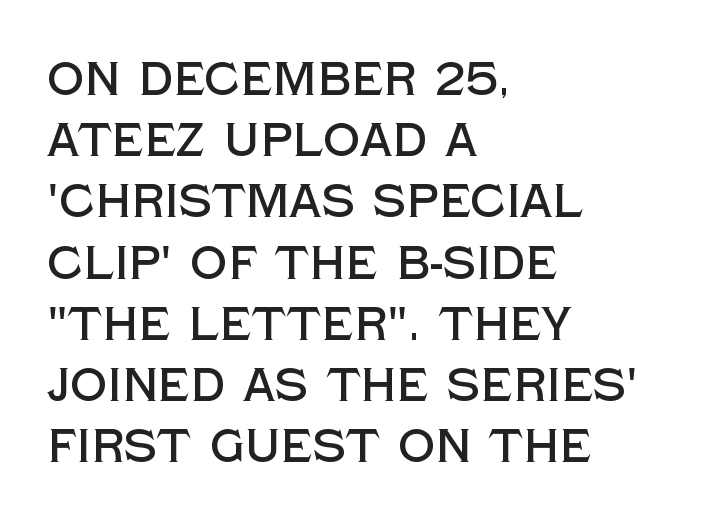
Q: Is the text italic (slanted)? A: No, it is upright.
Q: Is the typeface a serif or a sans-serif typeface? A: Sans-serif.
Q: Is the text underlined? A: No.
Q: How is the paragraph aligned? A: Left-aligned.
Q: Is the spacing between letters normal or unusually wide? A: Normal.
Q: Is the spacing between lines tight, normal or loose? A: Normal.
Q: Width (condensed, normal, or wide)? A: Normal.
Q: x-height? A: Large.
Q: Monospaced? A: No.
